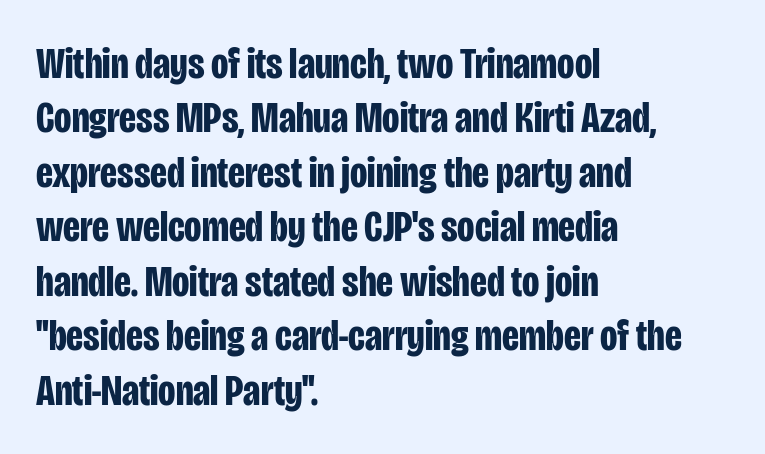
The image shows 45 px bold, condensed sans-serif type, upright; set left-aligned, line spacing 1.21x, normal letter spacing, not underlined; low stroke contrast and a large x-height.
